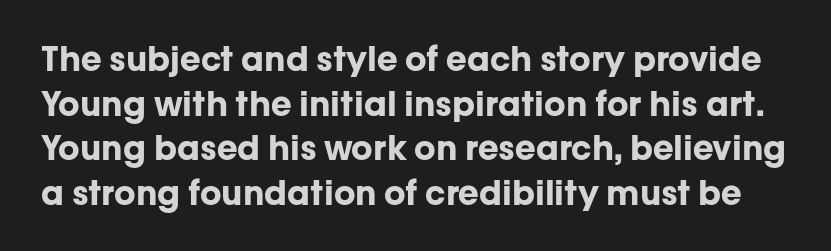
The image shows 34 px bold sans-serif type, upright; set normal line spacing (1.31x), normal letter spacing, not underlined; low stroke contrast and a medium x-height.
